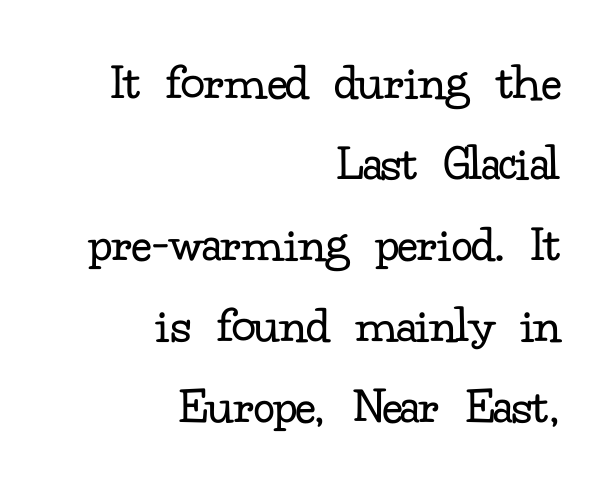
{"serif": "yes", "italic": "no", "bold": "no", "weight": "regular", "width": "normal", "stroke_contrast": "low", "x_height": "small", "monospaced": "no", "underline": "no", "align": "right", "line_spacing": "normal", "line_spacing_ratio": 1.53, "letter_spacing": "normal", "letter_spacing_em": 0.0, "glyph_px": 53}
